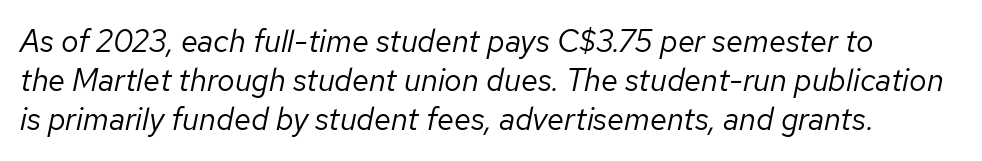
{"italic": "yes", "lean": "right", "slant_degrees": 12, "bold": "no", "weight": "regular", "width": "normal", "stroke_contrast": "low", "x_height": "medium", "monospaced": "no", "underline": "no", "line_spacing": "normal", "line_spacing_ratio": 1.26, "letter_spacing": "normal", "letter_spacing_em": 0.0, "glyph_px": 31}
